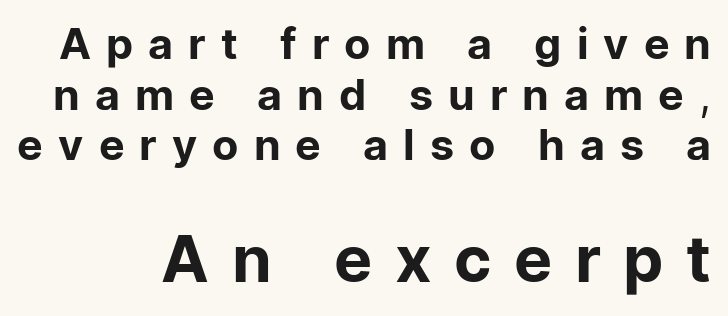
{"serif": "no", "italic": "no", "bold": "no", "weight": "regular", "width": "normal", "stroke_contrast": "low", "x_height": "medium", "monospaced": "no", "underline": "no", "line_spacing_ratio": 1.18, "letter_spacing": "wide", "letter_spacing_em": 0.35, "larger_block": "second", "size_ratio": 1.49, "glyph_px": 64}
